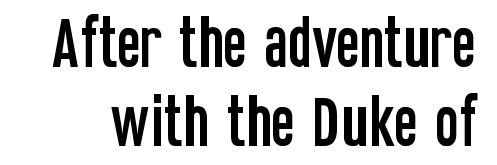
The font family rendered here belongs to the sans-serif group. Descenders hang freely into open space. These lines were composed using upright roman letters. Between one letter and the next there's only the usual sliver of space. Leading: standard. These lines are rendered in a variable-pitch font.
